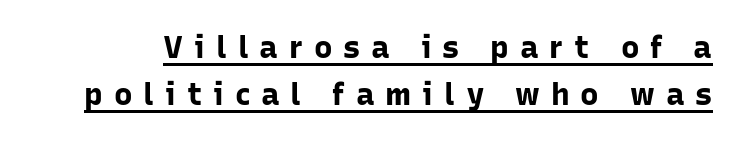
{"serif": "no", "italic": "no", "bold": "yes", "weight": "bold", "width": "normal", "stroke_contrast": "low", "x_height": "medium", "monospaced": "no", "underline": "yes", "line_spacing": "normal", "line_spacing_ratio": 1.53, "letter_spacing": "wide", "letter_spacing_em": 0.35, "glyph_px": 31}
